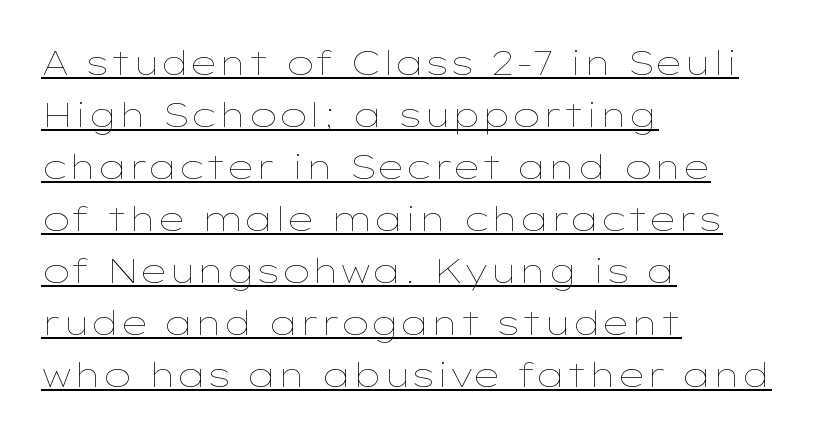
Compared with typical body copy, the letter spacing here is the same. Vertical stems look standard width or narrower in stroke. Italic: no, the glyphs are upright roman. Somebody hit Ctrl+U on this one — the words are underlined. Leftover space on each line is placed entirely after the last word. Looks like regular typesetting: each glyph gets only the width it needs.
